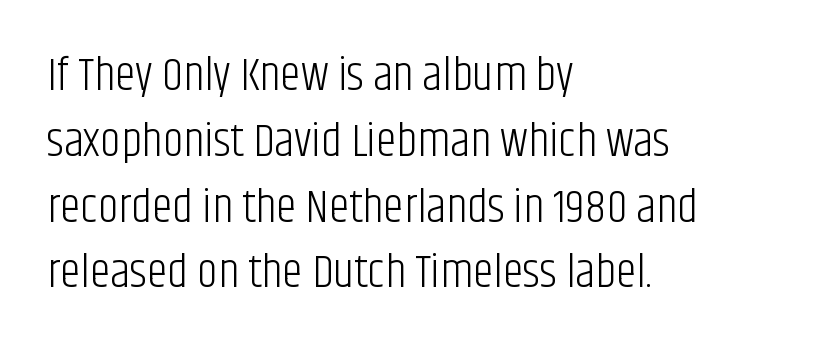
Q: Is the text bold? A: No.
Q: Is the text italic (slanted)? A: No, it is upright.
Q: Is the typeface a serif or a sans-serif typeface? A: Sans-serif.
Q: Is the text underlined? A: No.
Q: How is the paragraph aligned? A: Left-aligned.
Q: Is the spacing between letters normal or unusually wide? A: Normal.
Q: Is the spacing between lines tight, normal or loose? A: Normal.
Q: Width (condensed, normal, or wide)? A: Condensed.
Q: Stroke contrast? A: Low.
Q: x-height? A: Large.
Q: Monospaced? A: No.
